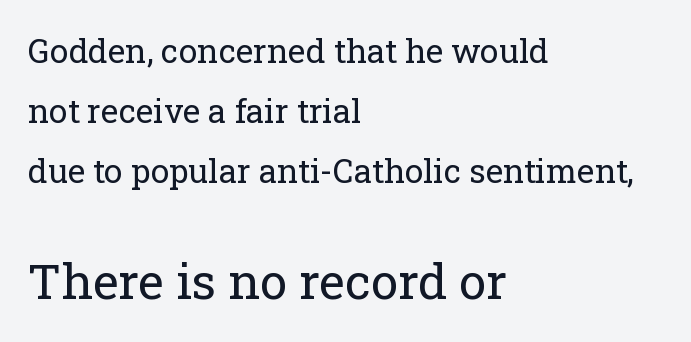
Type style note: has serifs. The face used here appears at its bigger size in the lower chunk. Reading down the block, your eye returns to a fixed left position each line. Descender tails drop into unmarked territory. The tracking reads as untouched default to a designer's eye. Weight: regular or lighter.
